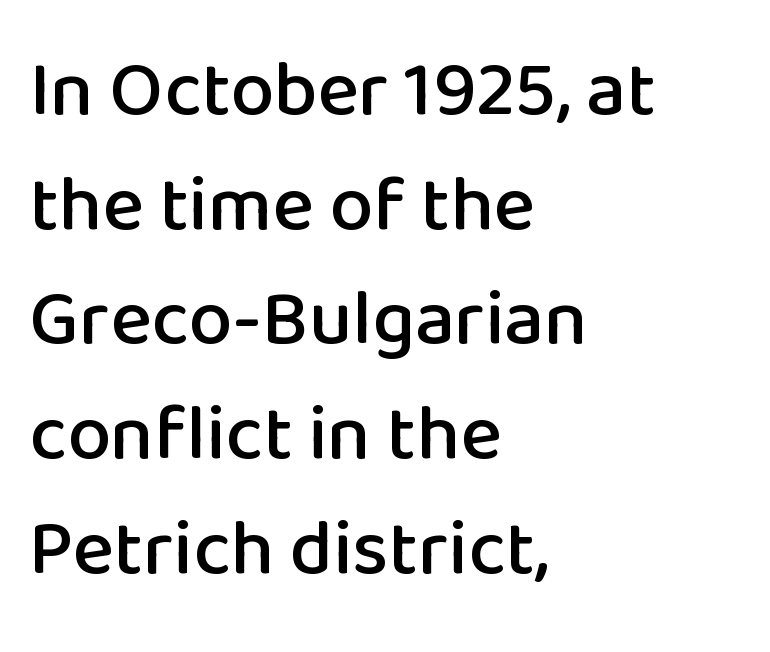
Designer's note — italics off, roman on. Grotesque or geometric, the face here clearly has no serifs. Horizontal bands of white between lines are of average thickness. Does extra space separate the letters? No, they use regular spacing.
